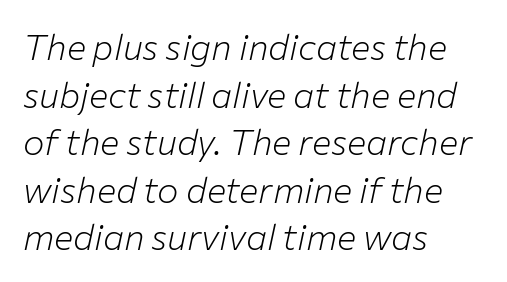
Q: Is the text bold? A: No.
Q: Is the text italic (slanted)? A: Yes, it leans right by about 12 degrees.
Q: Is the text underlined? A: No.
Q: How is the paragraph aligned? A: Left-aligned.
Q: Is the spacing between letters normal or unusually wide? A: Normal.
Q: Is the spacing between lines tight, normal or loose? A: Normal.
Q: Width (condensed, normal, or wide)? A: Normal.
Q: Stroke contrast? A: Low.
Q: x-height? A: Medium.
Q: Monospaced? A: No.
